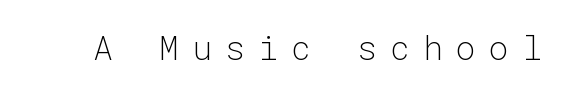
Rule under the text: the space is simply empty. When letters stand straight like this, we call the style roman or upright. A typesetter would call this heavily tracked-out type. The face looks like a standard text weight, possibly lighter.
